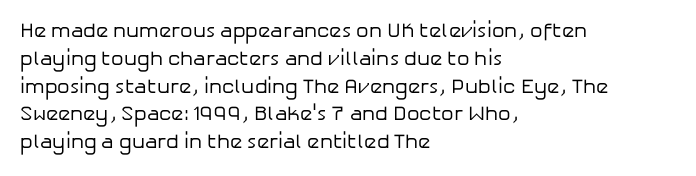
The image shows 20 px text type, upright; set left-aligned, normal line spacing (1.39x), normal letter spacing, not underlined.
